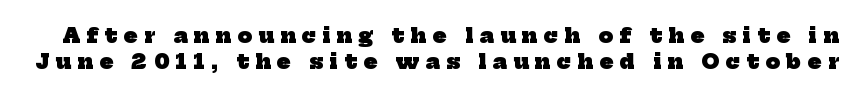
{"bold": "yes", "underline": "no", "line_spacing": "normal", "line_spacing_ratio": 1.31, "letter_spacing": "wide", "letter_spacing_em": 0.33, "glyph_px": 20}
